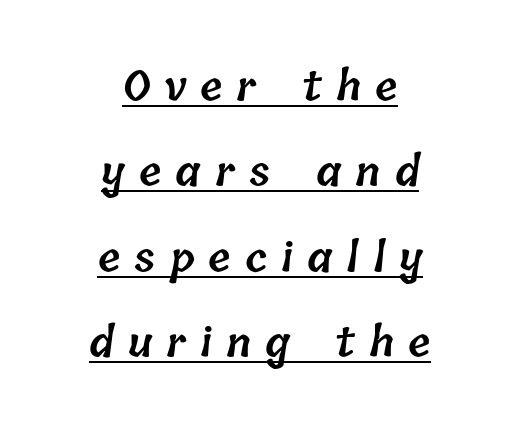
The letters advance in unequal steps, a hallmark of proportional type. The rendering inserts visible extra space after every character. The lines are spread far apart with generous leading. Does the weight exceed regular? Yes, but only to semibold.
